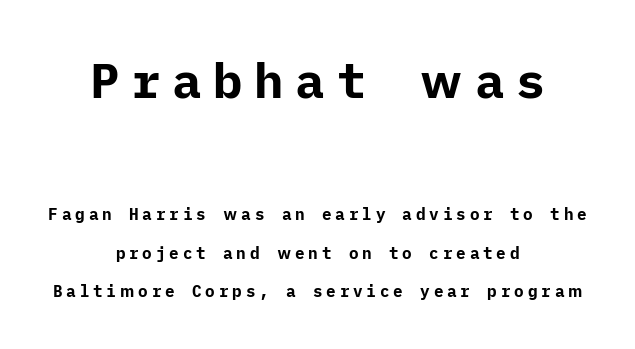
The image shows 49 px bold sans-serif type, upright; set centered, loose line spacing (2.39x), unusually wide letter spacing (+0.24 em), not underlined; the first (top) block is 3.06x larger; low stroke contrast and a medium x-height.
